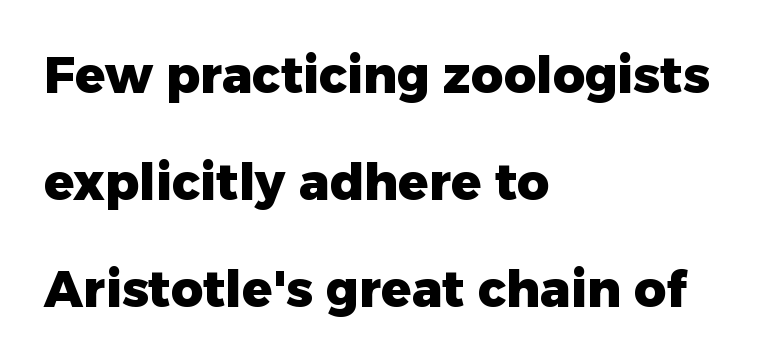
Descenders hang freely into open space. Between one letter and the next there's only the usual sliver of space. Note: no serifs on the glyphs. Interline gaps are noticeably wide in this sample. The axis of the letterforms is exactly vertical. All the whitespace from short lines collects on the right.
